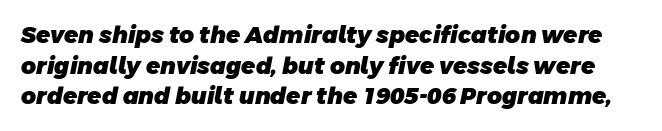
The image shows 23 px bold type; set normal line spacing (1.33x), normal letter spacing, not underlined.
